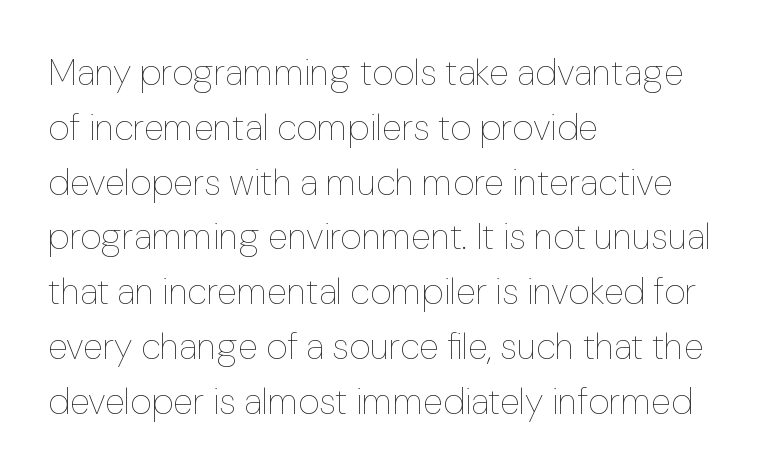
The image shows 37 px thin type, upright; set left-aligned, normal line spacing (1.48x), normal letter spacing, not underlined; low stroke contrast and a medium x-height.
